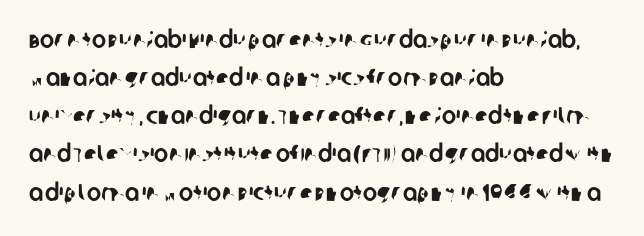
{"underline": "no", "align": "left", "line_spacing": "normal", "line_spacing_ratio": 1.59, "letter_spacing": "normal", "letter_spacing_em": 0.0, "glyph_px": 24}
